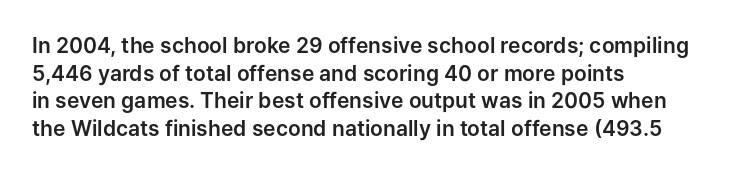
{"italic": "no", "underline": "no", "align": "left", "line_spacing": "normal", "line_spacing_ratio": 1.32, "letter_spacing": "normal", "letter_spacing_em": 0.0, "glyph_px": 21}
